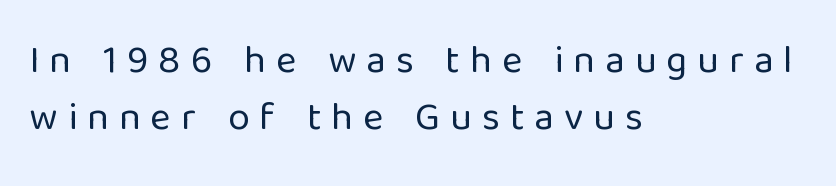
The face looks like a standard text weight, possibly lighter. The paragraph shown leans on its left margin. Descenders are the only things crossing below the line. The type is letterspaced generously, with wide tracking. Spacing verdict: proportional, widths tailored to each character.
